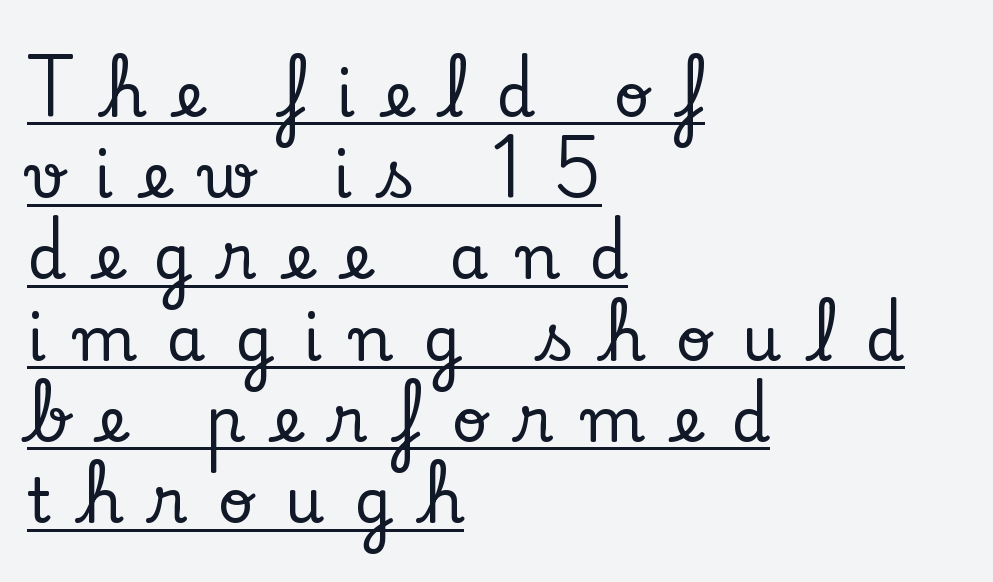
The image shows 62 px text type, upright; set left-aligned, normal line spacing (1.31x), unusually wide letter spacing (+0.48 em), underlined; low stroke contrast and a small x-height.
